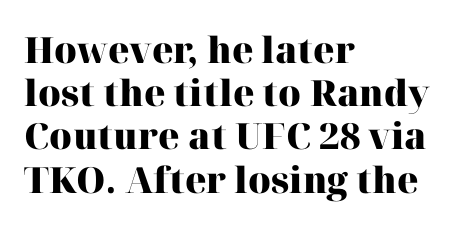
{"serif": "yes", "italic": "no", "bold": "yes", "weight": "heavy", "width": "normal", "stroke_contrast": "high", "x_height": "medium", "monospaced": "no", "underline": "no", "align": "left", "line_spacing_ratio": 1.2, "letter_spacing": "normal", "letter_spacing_em": 0.0, "glyph_px": 36}
